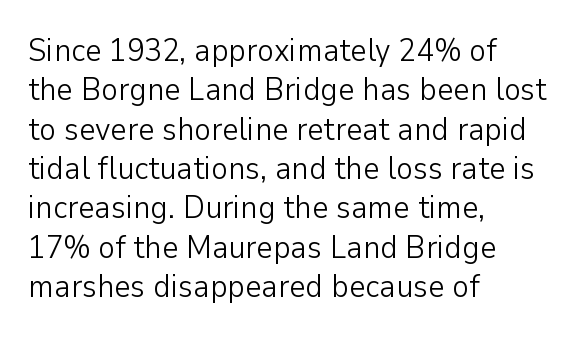
The image shows 32 px light sans-serif type, upright; set left-aligned, line spacing 1.23x, normal letter spacing, not underlined; low stroke contrast and a medium x-height.
